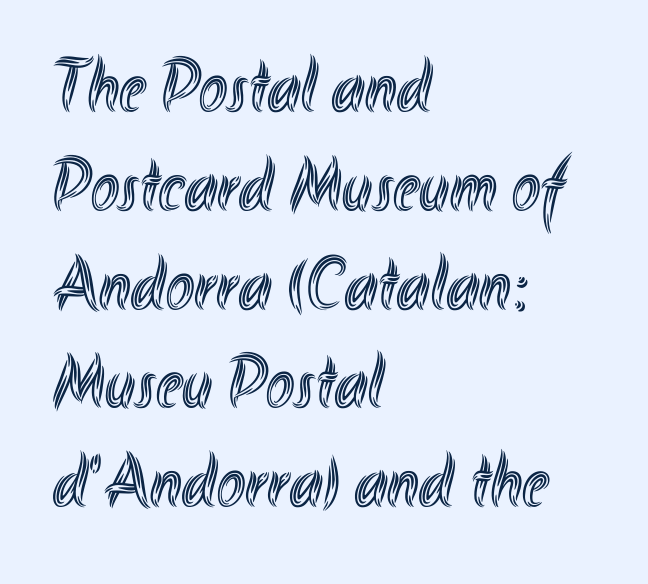
{"width": "condensed", "x_height": "small", "monospaced": "no", "underline": "no", "align": "left", "line_spacing": "normal", "line_spacing_ratio": 1.3, "letter_spacing": "normal", "letter_spacing_em": 0.0, "glyph_px": 76}
